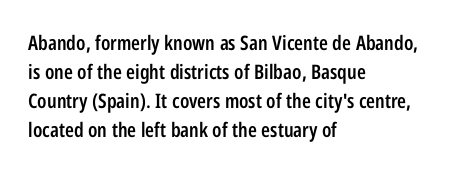
Q: Is the text bold? A: Semi-bold.
Q: Is the text italic (slanted)? A: No, it is upright.
Q: Is the text underlined? A: No.
Q: How is the paragraph aligned? A: Left-aligned.
Q: Is the spacing between letters normal or unusually wide? A: Normal.
Q: Is the spacing between lines tight, normal or loose? A: Normal.
